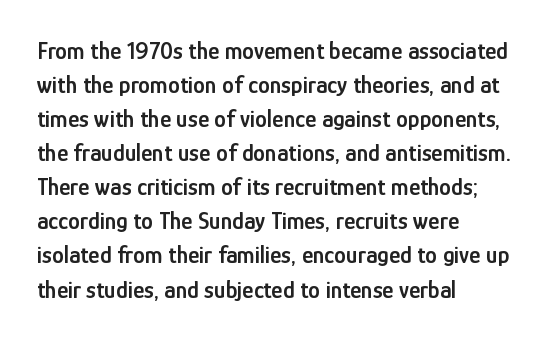
Q: Is the text bold? A: Semi-bold.
Q: Is the text italic (slanted)? A: No, it is upright.
Q: Is the text underlined? A: No.
Q: How is the paragraph aligned? A: Left-aligned.
Q: Is the spacing between letters normal or unusually wide? A: Normal.
Q: Is the spacing between lines tight, normal or loose? A: Normal.
